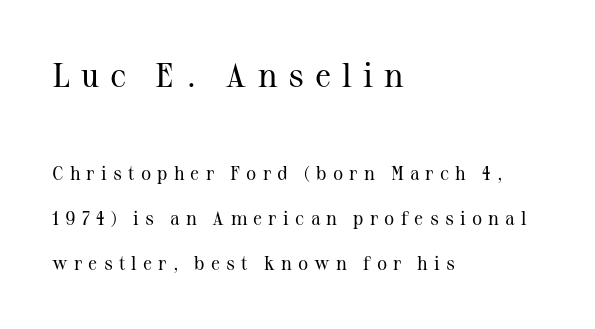
Look at the tracking — it's clearly loosened, letters drifting apart. In terms of posture, this sample is upright. Interline gaps are noticeably wide in this sample. This rendering employs a face with finishing strokes, i.e., a serif. Is the type heavy? It reads as light-to-regular instead.
